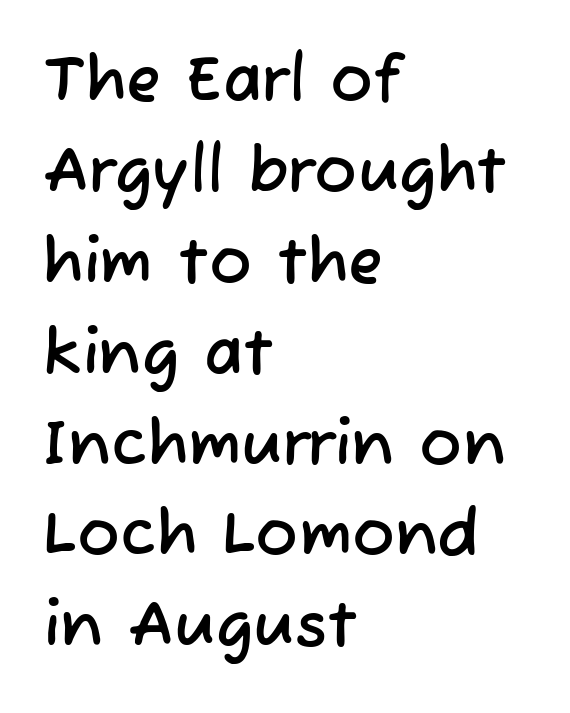
The image shows 64 px sans-serif type; set left-aligned, normal line spacing (1.42x), normal letter spacing, not underlined; low stroke contrast and a medium x-height.
